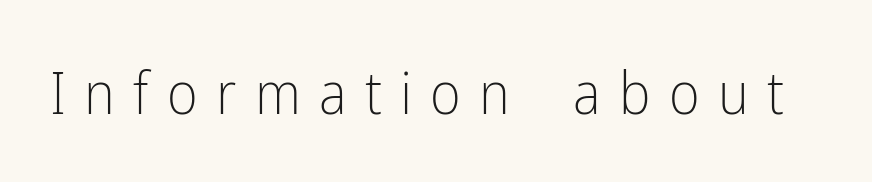
The image shows 59 px light, condensed sans-serif type, upright; set unusually wide letter spacing (+0.31 em), not underlined; low stroke contrast and a medium x-height.
